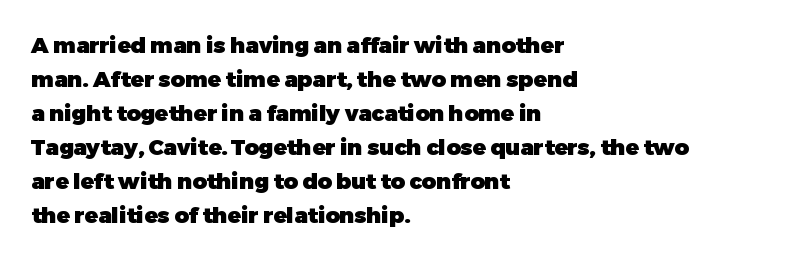
Q: Is the text bold? A: Yes.
Q: Is the text italic (slanted)? A: No, it is upright.
Q: Is the text underlined? A: No.
Q: How is the paragraph aligned? A: Left-aligned.
Q: Is the spacing between letters normal or unusually wide? A: Normal.
Q: Is the spacing between lines tight, normal or loose? A: Normal.
